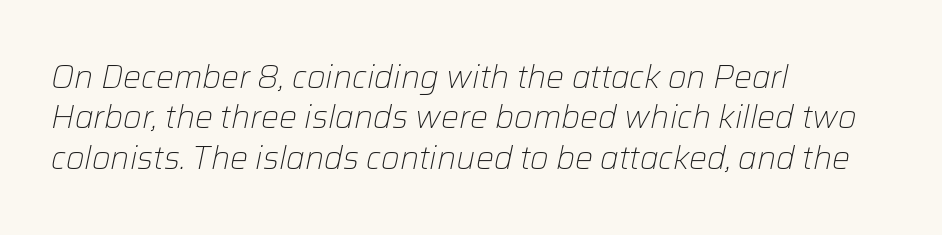
The image shows 32 px light type, italic (leaning right); set left-aligned, normal line spacing (1.26x), normal letter spacing, not underlined; low stroke contrast and a medium x-height.
